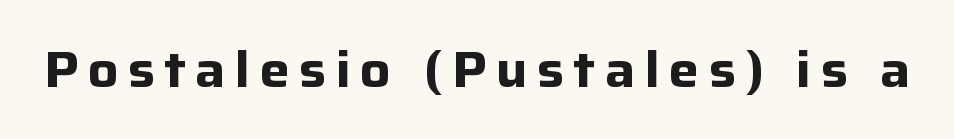
As a designer I'd log this as weight 700, bold. Proportional: the letters do not fall into vertical columns. Stroke terminals: plain, sans-serif. The typography opts for an upright posture over an oblique one.
